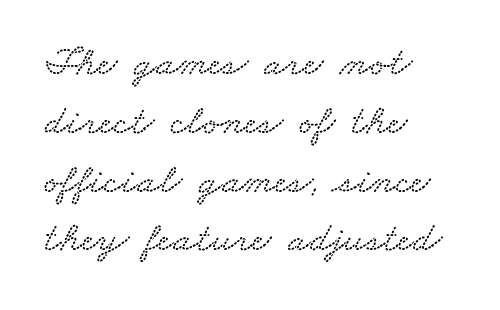
The image shows 42 px wide type; set left-aligned, normal line spacing (1.4x), normal letter spacing, not underlined; low stroke contrast and a small x-height.
